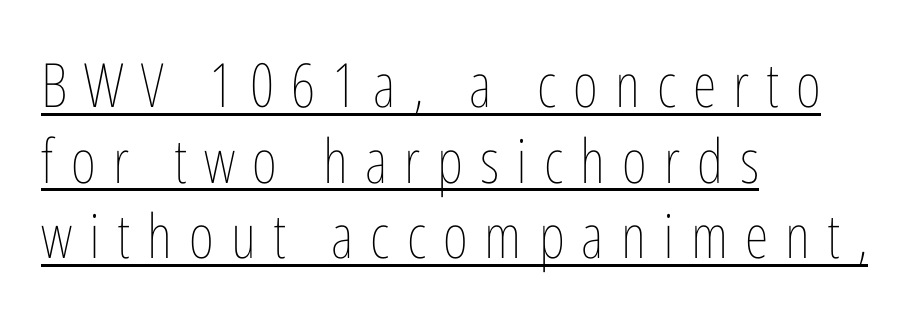
Q: Is the text bold? A: No.
Q: Is the text italic (slanted)? A: No, it is upright.
Q: Is the text underlined? A: Yes.
Q: How is the paragraph aligned? A: Left-aligned.
Q: Is the spacing between letters normal or unusually wide? A: Unusually wide.
Q: Width (condensed, normal, or wide)? A: Condensed.
Q: Stroke contrast? A: Low.
Q: x-height? A: Medium.
Q: Monospaced? A: No.
